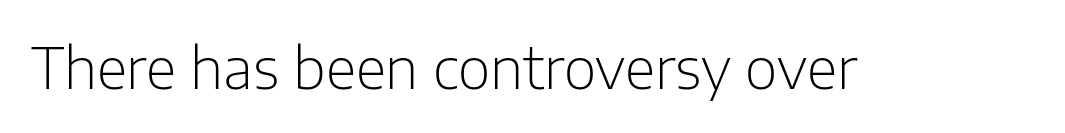
{"serif": "no", "italic": "no", "bold": "no", "weight": "light", "width": "normal", "stroke_contrast": "low", "x_height": "medium", "monospaced": "no", "underline": "no", "letter_spacing": "normal", "letter_spacing_em": 0.0, "glyph_px": 56}
